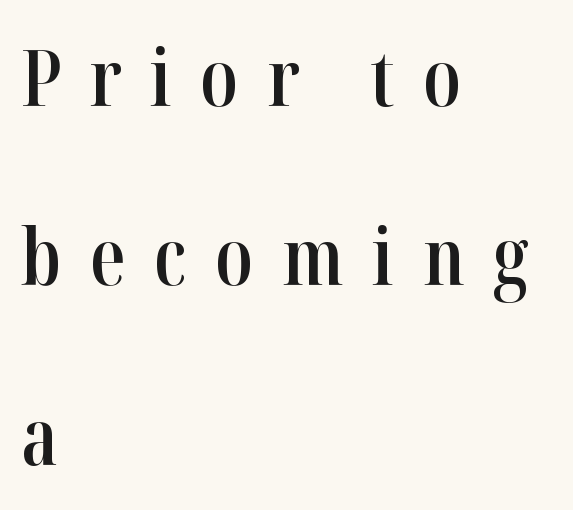
What's the leading like? Stretched, with rows far apart. The passage shown is typeset with a serif family. Unlike italic type, these characters show no tilt at all. Notice how the passage keeps a crisp vertical edge on the left only.
